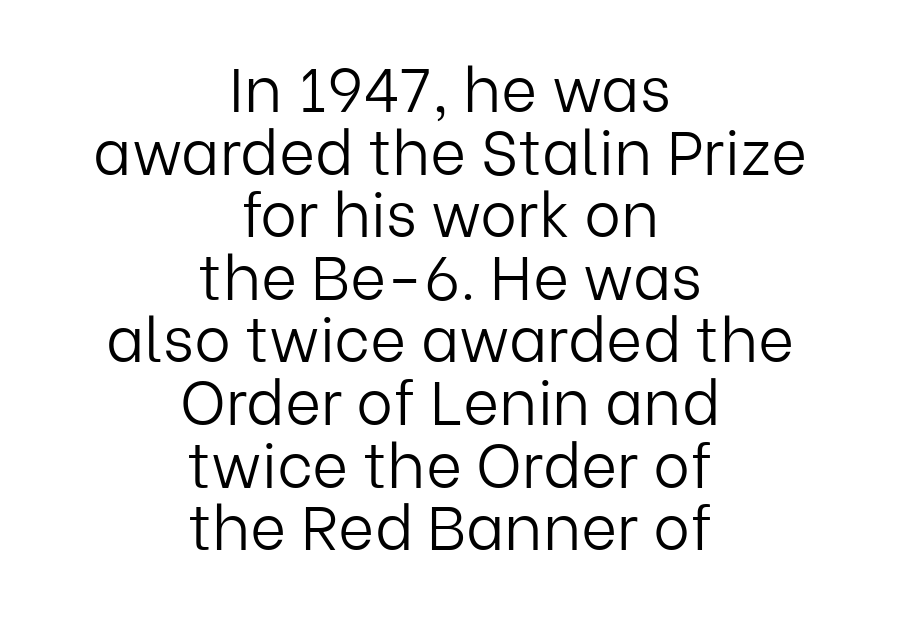
The image shows 62 px light sans-serif type, upright; set centered, tight line spacing (1.01x), normal letter spacing, not underlined; low stroke contrast and a medium x-height.
